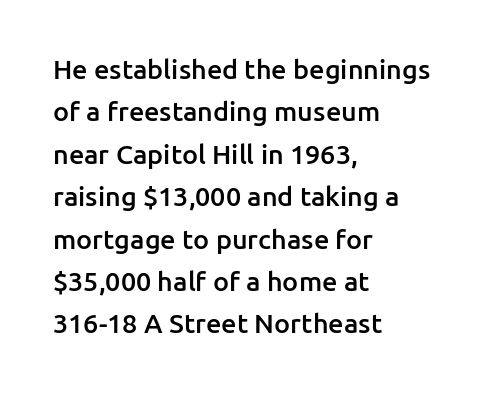
The image shows 27 px text type, upright; set left-aligned, normal line spacing (1.57x), normal letter spacing, not underlined.
